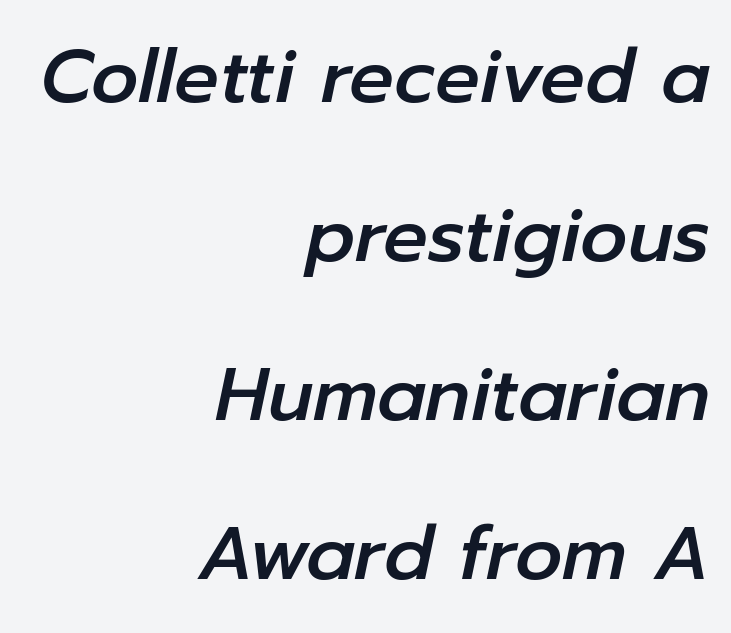
Is this a fixed-width face? No — the glyphs have proportional, varying widths. Slant detected: the letters are inclined. Does the leading feel generous? Absolutely, it's lavish. Line endings align vertically; line beginnings do not. The space directly below the letters is spotless. Glyph-to-glyph distance matches everyday printed text.
